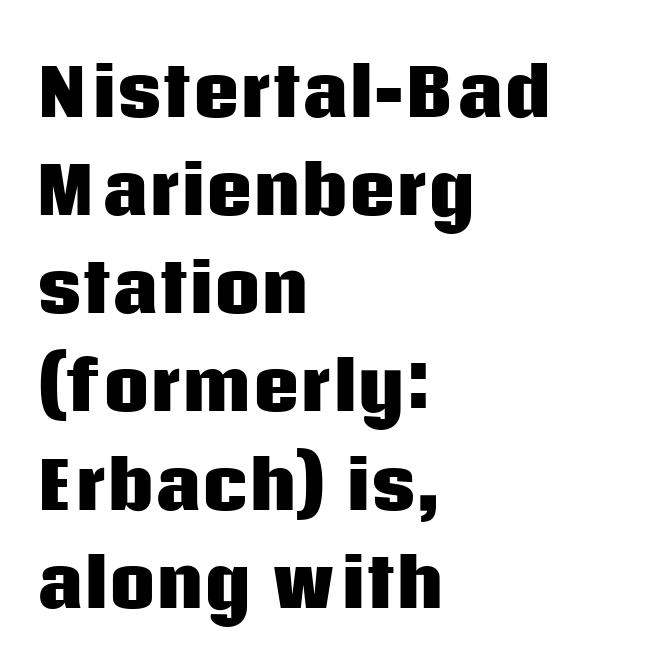
Q: Is the text bold? A: Yes.
Q: Is the text italic (slanted)? A: No, it is upright.
Q: Is the typeface a serif or a sans-serif typeface? A: Sans-serif.
Q: Is the text underlined? A: No.
Q: How is the paragraph aligned? A: Left-aligned.
Q: Is the spacing between letters normal or unusually wide? A: Normal.
Q: Is the spacing between lines tight, normal or loose? A: Normal.
Q: Width (condensed, normal, or wide)? A: Normal.
Q: Stroke contrast? A: Low.
Q: x-height? A: Large.
Q: Monospaced? A: No.
